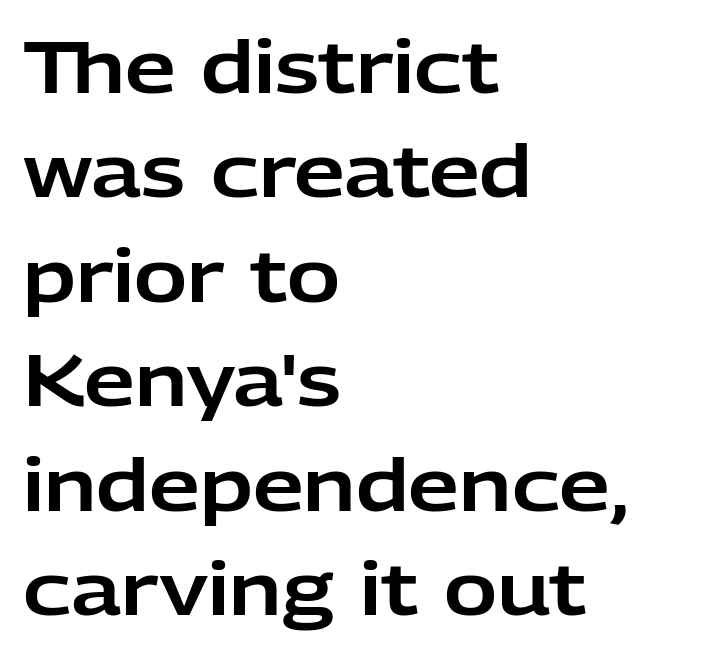
{"serif": "no", "italic": "no", "width": "normal", "stroke_contrast": "low", "x_height": "medium", "monospaced": "no", "underline": "no", "align": "left", "line_spacing": "normal", "line_spacing_ratio": 1.45, "letter_spacing": "normal", "letter_spacing_em": 0.0, "glyph_px": 72}
